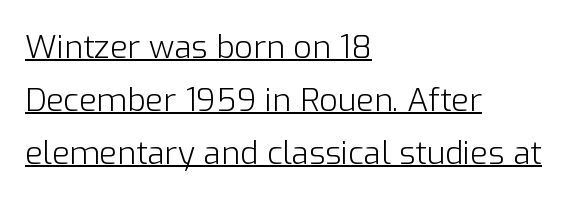
Q: Is the text bold? A: No.
Q: Is the text italic (slanted)? A: No, it is upright.
Q: Is the typeface a serif or a sans-serif typeface? A: Sans-serif.
Q: Is the text underlined? A: Yes.
Q: How is the paragraph aligned? A: Left-aligned.
Q: Is the spacing between letters normal or unusually wide? A: Normal.
Q: Is the spacing between lines tight, normal or loose? A: Normal.
Q: Width (condensed, normal, or wide)? A: Normal.
Q: Stroke contrast? A: Low.
Q: x-height? A: Medium.
Q: Monospaced? A: No.
